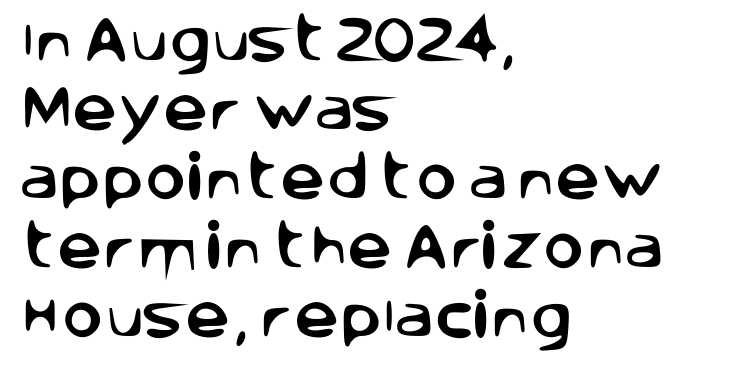
{"serif": "no", "italic": "no", "width": "normal", "stroke_contrast": "low", "x_height": "large", "monospaced": "no", "underline": "no", "align": "left", "line_spacing": "normal", "line_spacing_ratio": 1.38, "letter_spacing": "normal", "letter_spacing_em": 0.0, "glyph_px": 50}
